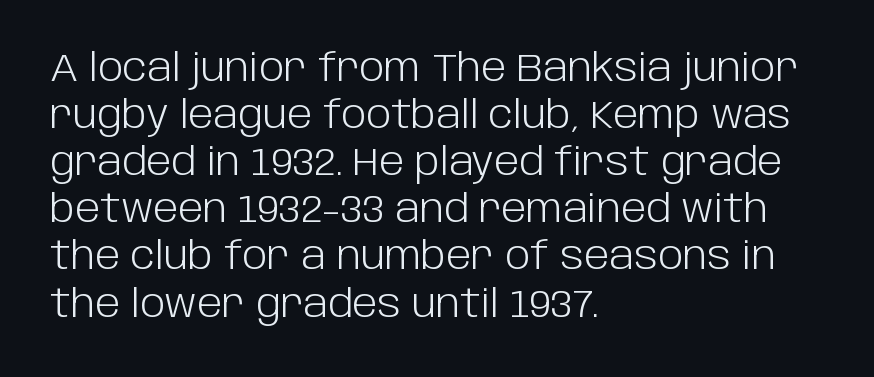
Q: Is the text bold? A: No.
Q: Is the text italic (slanted)? A: No, it is upright.
Q: Is the typeface a serif or a sans-serif typeface? A: Sans-serif.
Q: Is the text underlined? A: No.
Q: How is the paragraph aligned? A: Left-aligned.
Q: Is the spacing between letters normal or unusually wide? A: Normal.
Q: Width (condensed, normal, or wide)? A: Normal.
Q: Stroke contrast? A: Low.
Q: x-height? A: Large.
Q: Monospaced? A: No.
